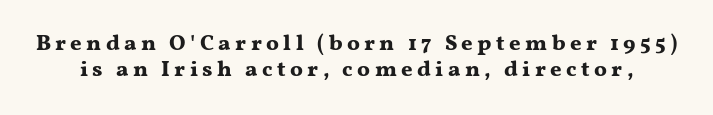
Q: Is the text bold? A: Yes.
Q: Is the text italic (slanted)? A: No, it is upright.
Q: Is the text underlined? A: No.
Q: Is the spacing between letters normal or unusually wide? A: Unusually wide.
